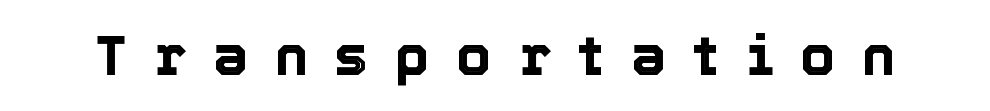
Display-style spreading of the glyphs; the letterfit is very open. Characters remain perfectly vertical along every line. The zone under the glyphs is completely vacant. Think of a printed novel: that variable character pitch is what you see here.
